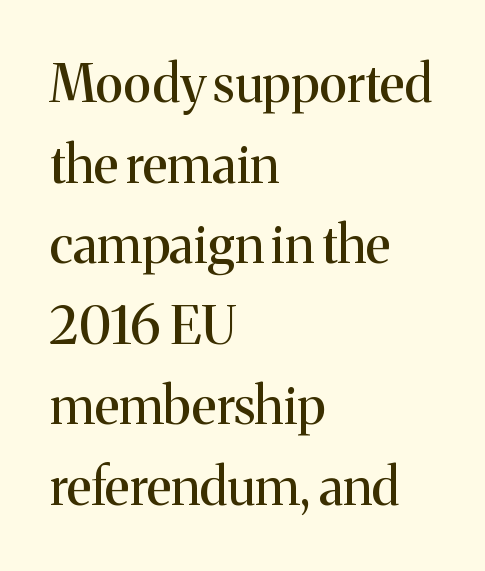
The gap between lines stays unmarked. The face used here is proportionally spaced, like ordinary book or web type. Honestly, the letter spacing is just normal — you wouldn't notice it. The vertical gap from one line to the next is medium. The letters stand straight up with perfectly vertical stems. Old-style or modern, the face here clearly has serifs.
